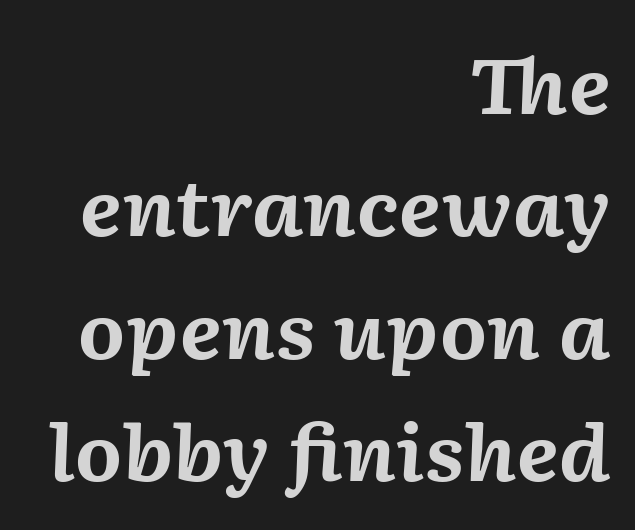
The image shows 76 px bold type, italic (leaning right); set right-aligned, normal line spacing (1.61x), normal letter spacing, not underlined; medium stroke contrast and a medium x-height.
